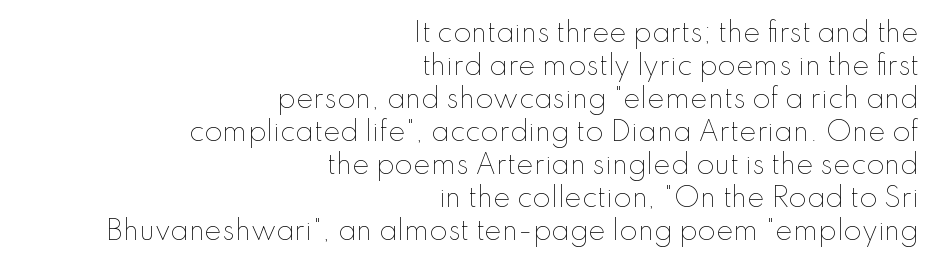
{"italic": "no", "bold": "no", "underline": "no", "align": "right", "line_spacing": "normal", "line_spacing_ratio": 1.27, "letter_spacing": "normal", "letter_spacing_em": 0.0, "glyph_px": 26}
